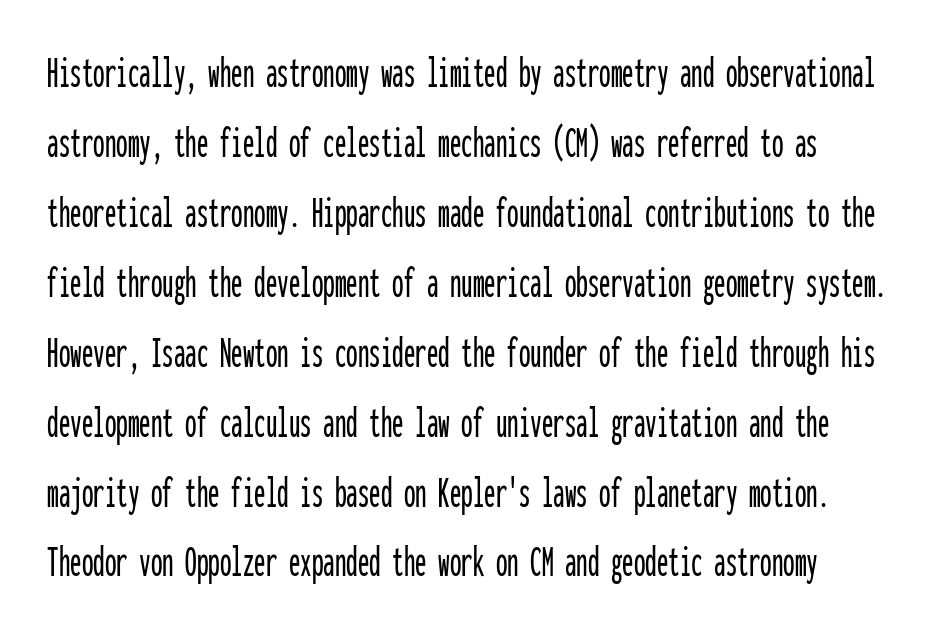
{"serif": "no", "italic": "no", "width": "condensed", "stroke_contrast": "low", "x_height": "medium", "monospaced": "yes", "underline": "no", "line_spacing": "normal", "line_spacing_ratio": 1.52, "letter_spacing": "normal", "letter_spacing_em": 0.0, "glyph_px": 46}
